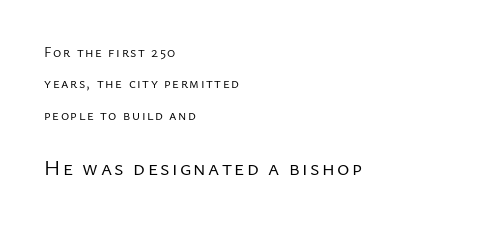
Q: Is the text bold? A: No.
Q: Is the text italic (slanted)? A: No, it is upright.
Q: Is the text underlined? A: No.
Q: How is the paragraph aligned? A: Left-aligned.
Q: Is the spacing between lines tight, normal or loose? A: Loose.
Q: Which block of text is set in a larger size, the first (top) or the second (bottom)? A: The second (bottom) one.
